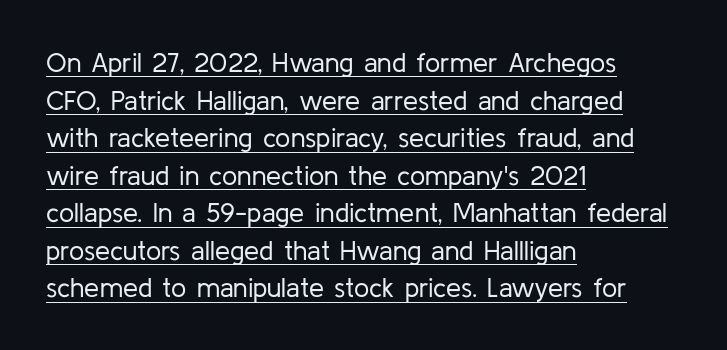
{"italic": "no", "bold": "no", "underline": "yes", "align": "left", "line_spacing": "normal", "line_spacing_ratio": 1.39, "letter_spacing": "normal", "letter_spacing_em": 0.0, "glyph_px": 27}
